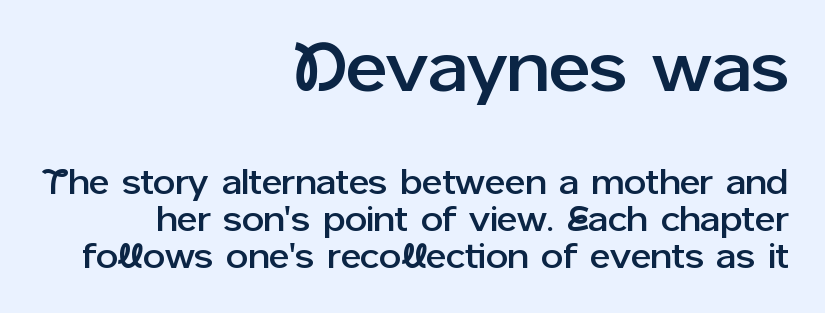
Between one letter and the next there's only the usual sliver of space. The specimen omits any rule beneath the text block's lines. The passage shown is typeset with a sans-serif family. Every stem runs plumb, perpendicular to the baseline.
